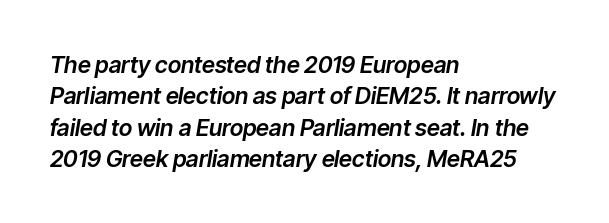
The lines sit at an ordinary, default distance from one another. One-word summary of the alignment: left. The passage shown has conventional tracking throughout. The string is rendered with underlining switched off.
